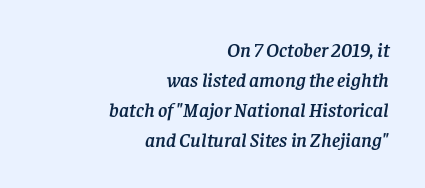
Emphasis-style slanted type is in use. The typesetter chose a ragged-left arrangement here. Regarding leading, the lines here are spaced in the standard way. No extra tracking has been applied to these lines. Words float on clear page, feet unadorned.
